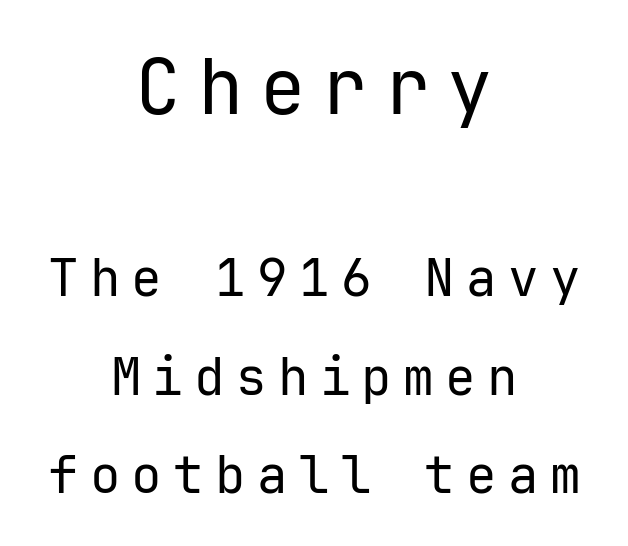
The image shows 76 px regular-weight sans-serif type, upright, monospaced; set centered, loose line spacing (1.93x), unusually wide letter spacing (+0.22 em), not underlined; the first (top) block is 1.49x larger; low stroke contrast and a medium x-height.
